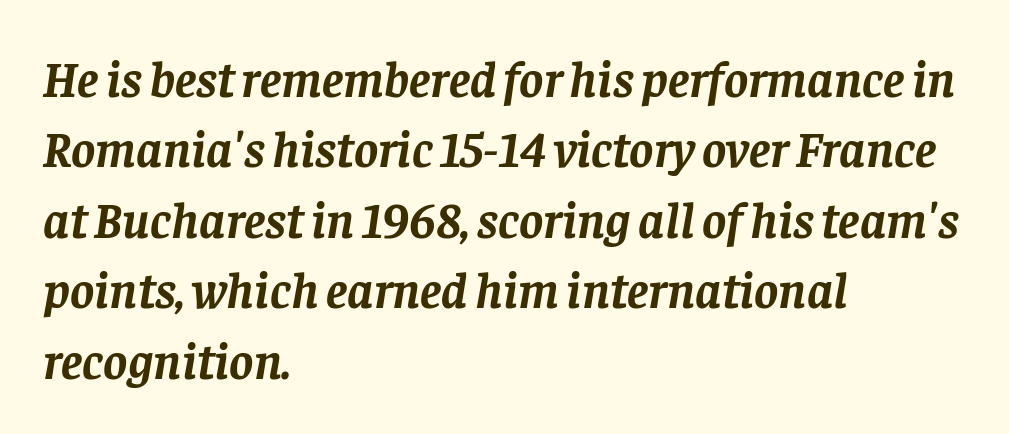
{"serif": "yes", "italic": "yes", "lean": "right", "slant_degrees": 8, "bold": "yes", "weight": "semibold", "width": "normal", "stroke_contrast": "low", "x_height": "large", "monospaced": "no", "underline": "no", "align": "left", "line_spacing": "normal", "line_spacing_ratio": 1.38, "letter_spacing": "normal", "letter_spacing_em": 0.0, "glyph_px": 51}
